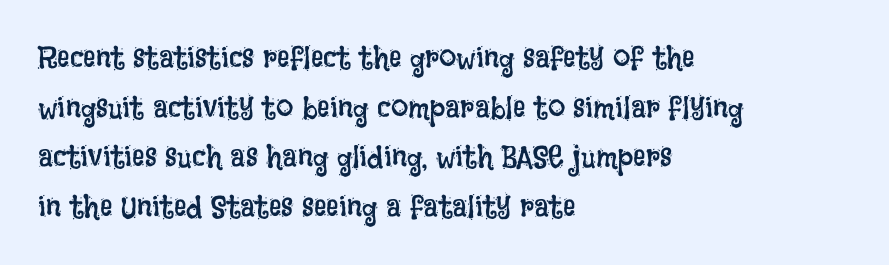
The image shows 31 px regular-weight, condensed type, upright; set left-aligned, normal line spacing (1.6x), normal letter spacing, not underlined; low stroke contrast and a large x-height.
